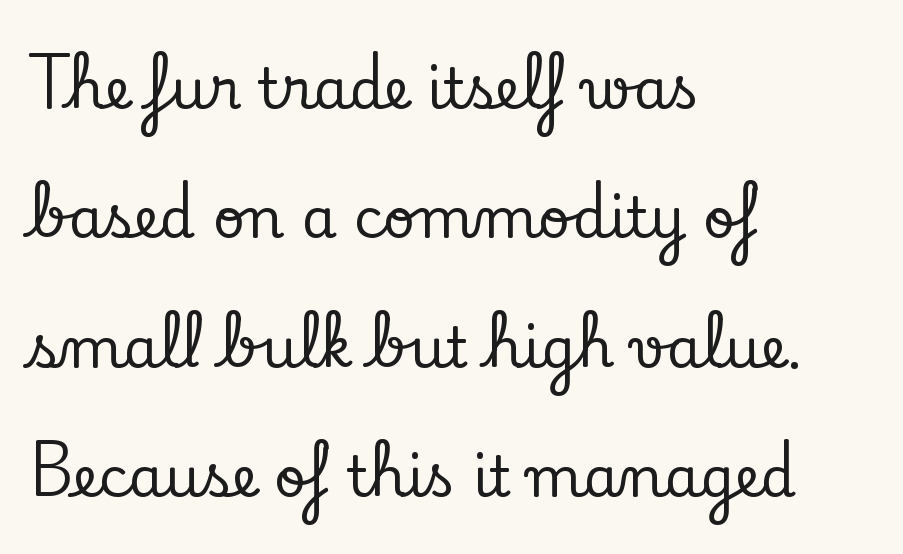
{"italic": "no", "width": "normal", "stroke_contrast": "low", "x_height": "small", "monospaced": "no", "underline": "no", "align": "left", "line_spacing": "loose", "line_spacing_ratio": 2.31, "letter_spacing": "normal", "letter_spacing_em": 0.0, "glyph_px": 56}
